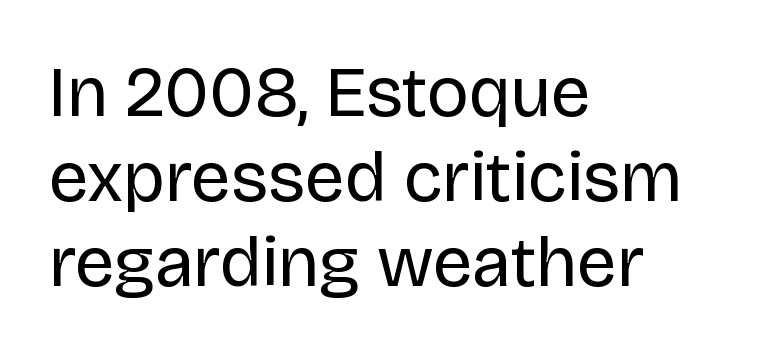
The image shows 71 px regular-weight sans-serif type, upright; set left-aligned, line spacing 1.2x, normal letter spacing, not underlined; low stroke contrast and a large x-height.
